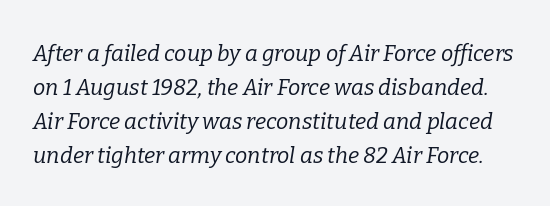
The image shows 22 px text type, italic (leaning right); set normal line spacing (1.55x), normal letter spacing, not underlined.
